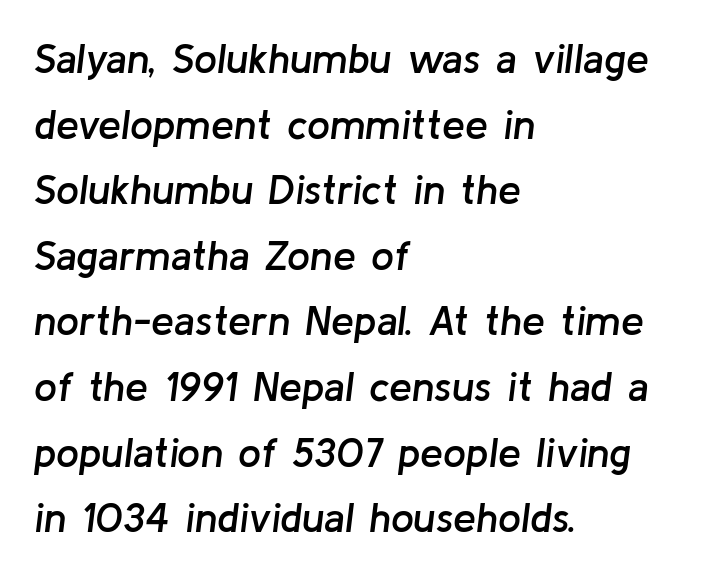
The image shows 41 px semibold type, italic (leaning right); set left-aligned, normal line spacing (1.6x), normal letter spacing, not underlined; low stroke contrast and a medium x-height.
